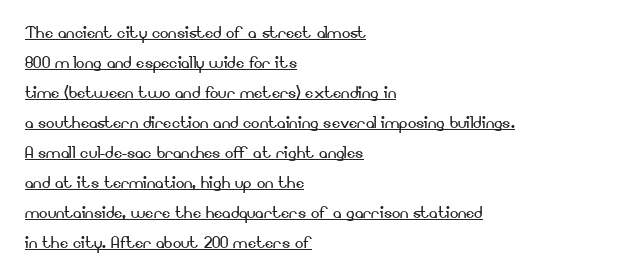
{"italic": "no", "bold": "no", "underline": "yes", "align": "left", "line_spacing": "normal", "line_spacing_ratio": 1.43, "letter_spacing": "normal", "letter_spacing_em": 0.0, "glyph_px": 21}
